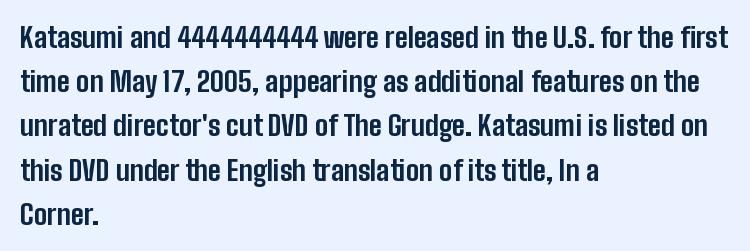
Any mark beneath the type? The region is blank. Proportional: the letters do not fall into vertical columns. Rows of type keep a routine distance in the vertical direction. Glyph-to-glyph distance matches everyday printed text. Heavy-handed strokes throughout: this text is bold. Every stem runs plumb, perpendicular to the baseline.
